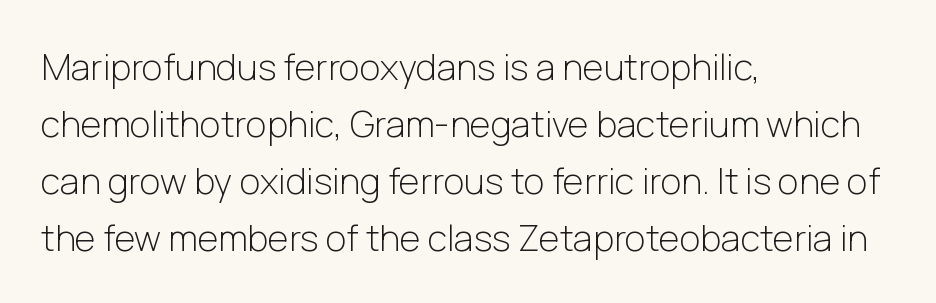
Summary of vertical rhythm: regular, with standard interline spacing. Line starts are locked; line ends wander. Style check: upright. Descender tails drop into unmarked territory. The face looks like a standard text weight, possibly lighter. The characters display no serif detailing; their extremities are plain.
